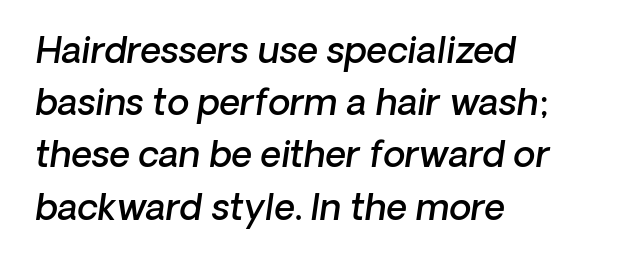
{"serif": "no", "bold": "semi", "weight": "semibold", "width": "normal", "stroke_contrast": "low", "x_height": "medium", "monospaced": "no", "underline": "no", "align": "left", "line_spacing": "normal", "line_spacing_ratio": 1.45, "letter_spacing": "normal", "letter_spacing_em": 0.0, "glyph_px": 36}
